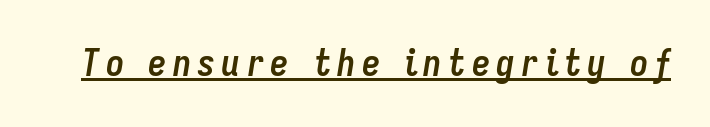
Q: Is the text bold? A: Yes.
Q: Is the text italic (slanted)? A: Yes, it leans right by about 9 degrees.
Q: Is the text underlined? A: Yes.
Q: Width (condensed, normal, or wide)? A: Condensed.
Q: Stroke contrast? A: Low.
Q: x-height? A: Medium.
Q: Monospaced? A: No.
